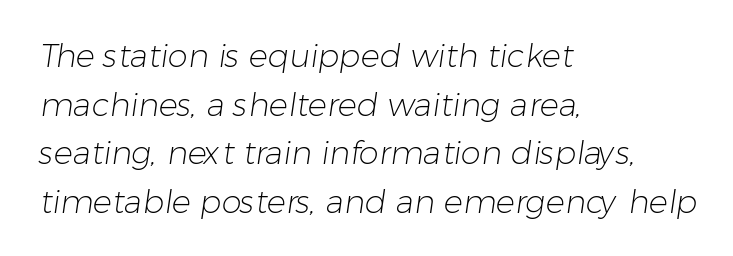
{"serif": "no", "bold": "no", "weight": "light", "width": "normal", "stroke_contrast": "low", "x_height": "medium", "monospaced": "no", "underline": "no", "align": "left", "line_spacing": "normal", "line_spacing_ratio": 1.52, "letter_spacing": "normal", "letter_spacing_em": 0.0, "glyph_px": 32}
